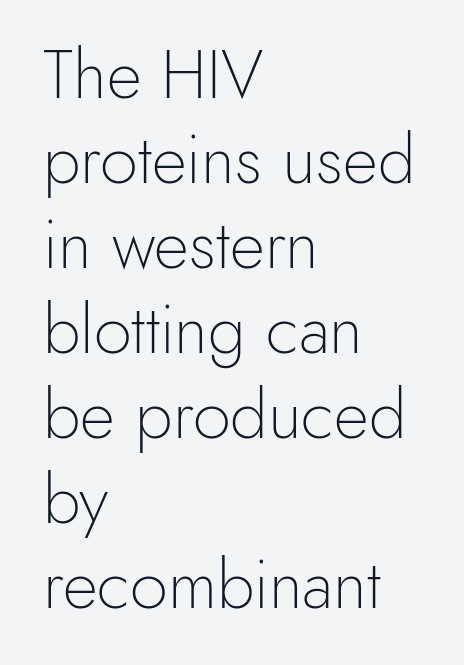
{"serif": "no", "italic": "no", "bold": "no", "weight": "light", "width": "normal", "x_height": "small", "monospaced": "no", "underline": "no", "align": "left", "line_spacing": "normal", "line_spacing_ratio": 1.25, "letter_spacing": "normal", "letter_spacing_em": 0.0, "glyph_px": 68}
